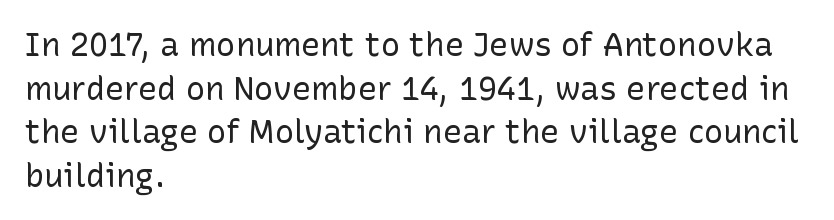
Counters stay open thanks to moderate or lighter strokes. Leading: standard. Reading down the block, your eye returns to a fixed left position each line. It's the straight-up-and-down kind of type.
